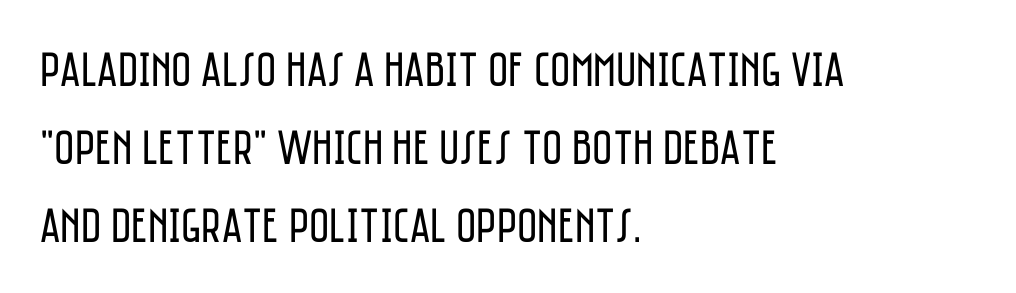
The image shows 49 px regular-weight, condensed sans-serif type, upright; set left-aligned, normal line spacing (1.59x), normal letter spacing, not underlined; low stroke contrast and a large x-height.
